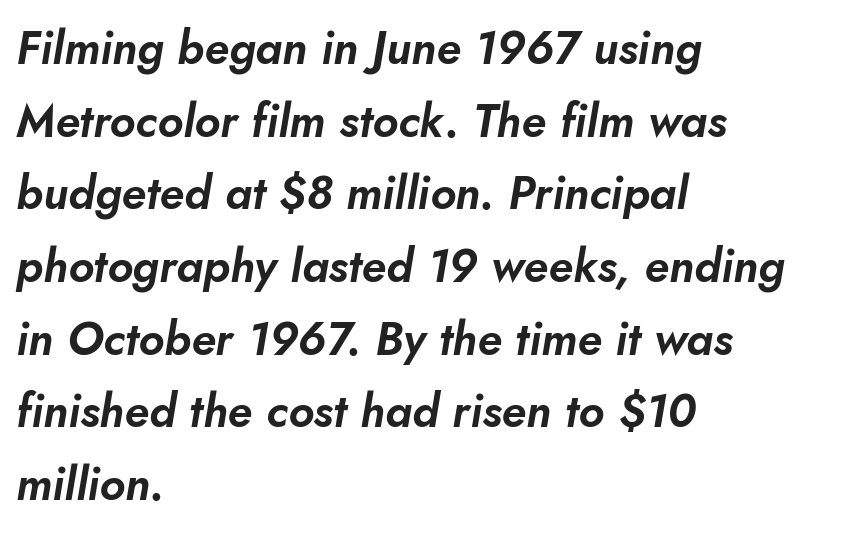
{"italic": "yes", "lean": "right", "slant_degrees": 10, "width": "normal", "stroke_contrast": "low", "x_height": "small", "monospaced": "no", "underline": "no", "align": "left", "line_spacing": "normal", "line_spacing_ratio": 1.58, "letter_spacing": "normal", "letter_spacing_em": 0.0, "glyph_px": 46}
